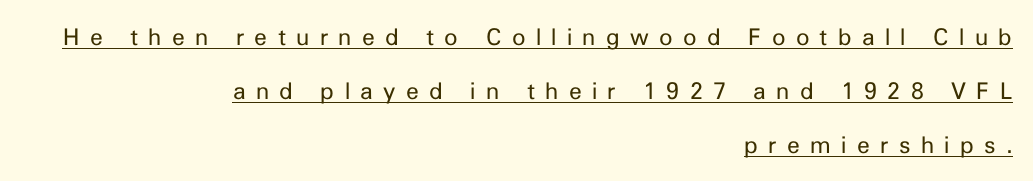
There is plenty of visible air inserted between adjacent glyphs. Each new line begins a long way beneath the previous one. This is roman type, the default non-slanted kind. This is not heavy type; no bold has been used. The rendering uses the underline text-decoration. The compositor pushed each line to the right boundary.
